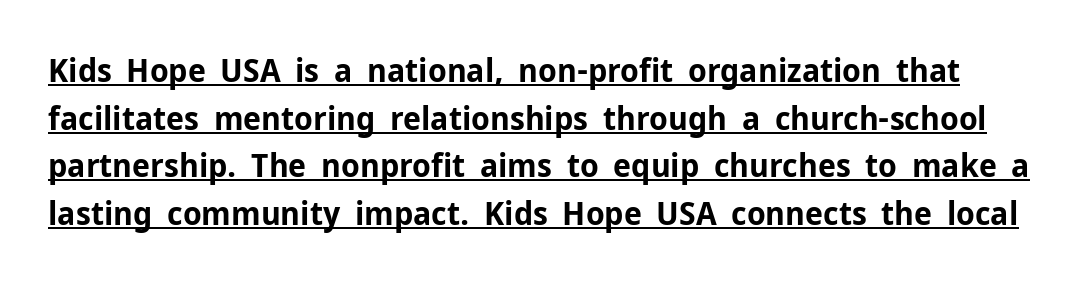
{"serif": "no", "italic": "no", "bold": "yes", "weight": "bold", "width": "normal", "stroke_contrast": "low", "x_height": "medium", "monospaced": "no", "underline": "yes", "line_spacing": "normal", "line_spacing_ratio": 1.44, "letter_spacing": "normal", "letter_spacing_em": 0.0, "glyph_px": 33}
